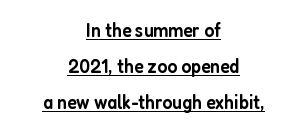
The image shows 20 px text type, upright; set centered, line spacing 1.81x, normal letter spacing, underlined.
